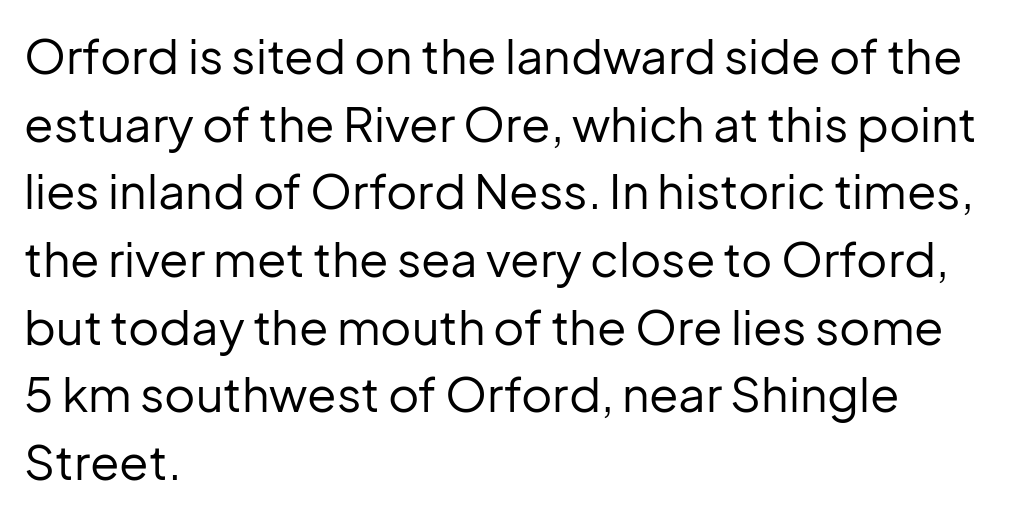
{"serif": "no", "italic": "no", "bold": "no", "weight": "regular", "width": "normal", "stroke_contrast": "low", "x_height": "medium", "monospaced": "no", "underline": "no", "align": "left", "line_spacing": "normal", "line_spacing_ratio": 1.41, "letter_spacing": "normal", "letter_spacing_em": 0.0, "glyph_px": 48}
